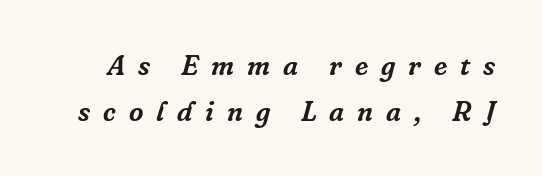
These lines sit exactly where default settings would place them. A typesetter would call this proportional, since set widths differ per character. Spacing between characters has been opened up far beyond the box default. Check under the words: just untouched page.
